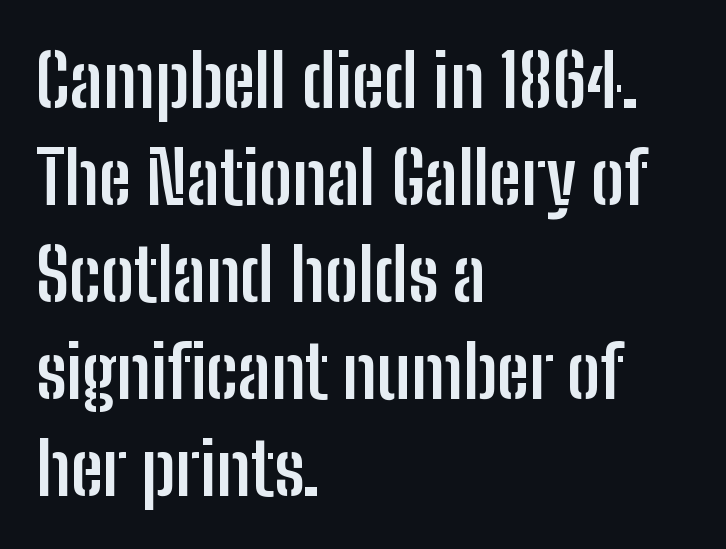
The image shows 73 px semibold, condensed sans-serif type, upright; set left-aligned, normal line spacing (1.33x), normal letter spacing, not underlined; low stroke contrast and a medium x-height.
